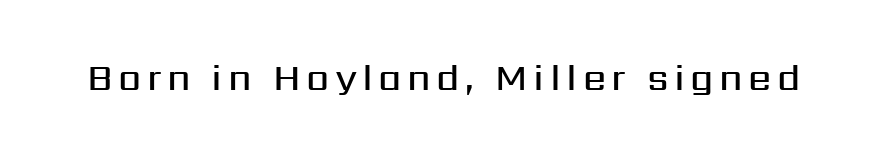
{"serif": "no", "italic": "no", "bold": "semi", "weight": "semibold", "width": "normal", "stroke_contrast": "medium", "x_height": "medium", "monospaced": "no", "underline": "no", "glyph_px": 37}
